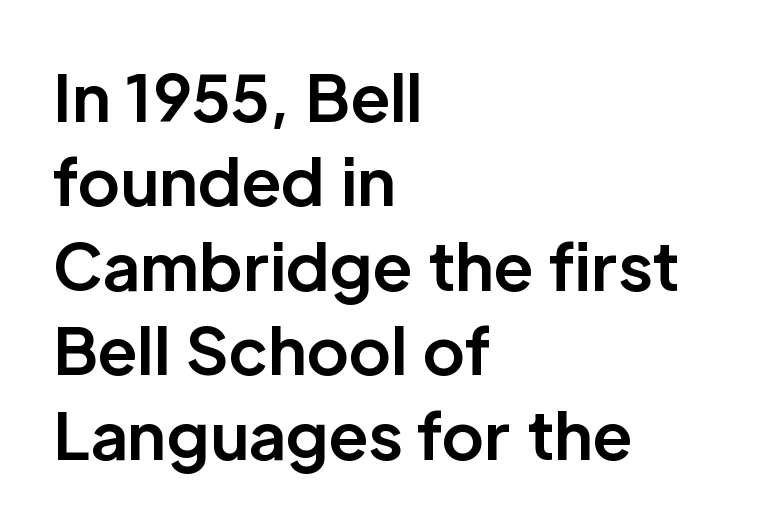
Q: Is the text bold? A: Yes.
Q: Is the text italic (slanted)? A: No, it is upright.
Q: Is the typeface a serif or a sans-serif typeface? A: Sans-serif.
Q: Is the text underlined? A: No.
Q: How is the paragraph aligned? A: Left-aligned.
Q: Is the spacing between letters normal or unusually wide? A: Normal.
Q: Is the spacing between lines tight, normal or loose? A: Normal.
Q: Width (condensed, normal, or wide)? A: Normal.
Q: Stroke contrast? A: Low.
Q: x-height? A: Medium.
Q: Monospaced? A: No.
